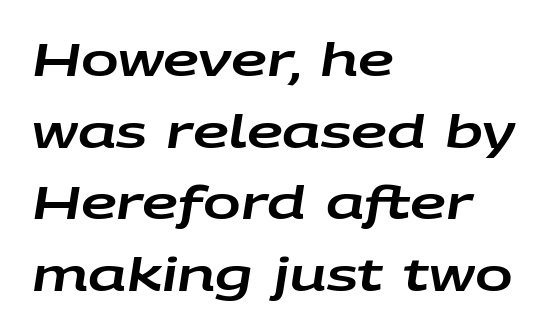
The text block is weighted toward the left margin, trailing off unevenly rightward. Is there much room between lines? A standard amount, neither cramped nor airy. Compared with typical body copy, the letter spacing here is the same. Underlining? Definitely not there.
